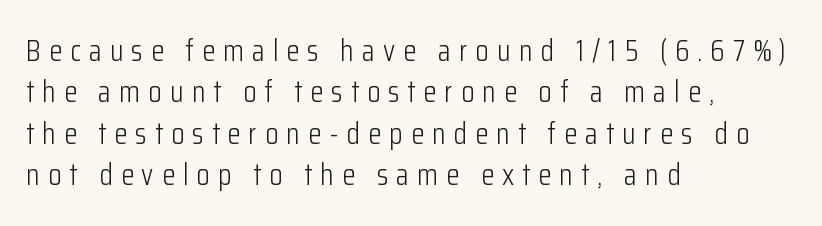
Q: Is the text bold? A: No.
Q: Is the text italic (slanted)? A: No, it is upright.
Q: Is the typeface a serif or a sans-serif typeface? A: Sans-serif.
Q: Is the text underlined? A: No.
Q: How is the paragraph aligned? A: Left-aligned.
Q: Is the spacing between letters normal or unusually wide? A: Unusually wide.
Q: Is the spacing between lines tight, normal or loose? A: Normal.
Q: Width (condensed, normal, or wide)? A: Condensed.
Q: Stroke contrast? A: Low.
Q: x-height? A: Medium.
Q: Monospaced? A: No.
